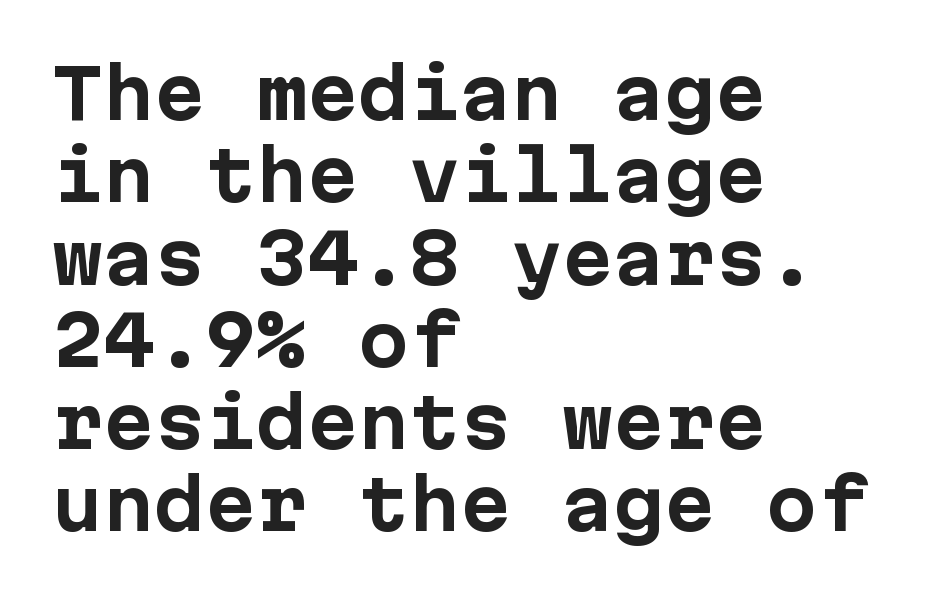
Font category for this specimen: sans-serif. Alignment: flush left. On the weight axis this lands at bold, roughly 700. No italicization has been applied; the sample stays upright. The gaps between neighbouring characters are ordinary and unremarkable.
